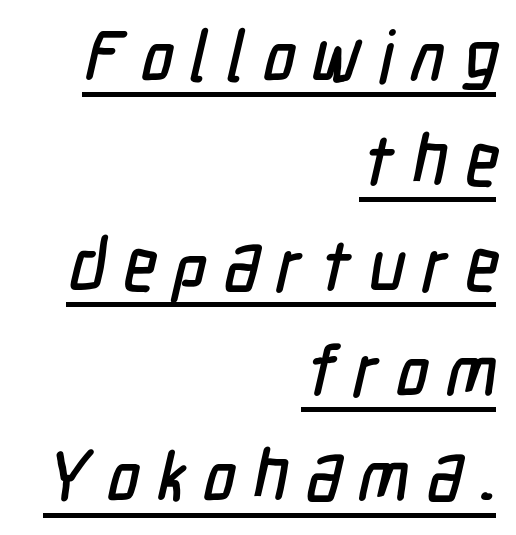
The passage shown has open, widely tracked lettering throughout. Letterform terminals end flat and unadorned throughout the passage. Horizontally, the lines are justified to the trailing edge only. A normal amount of white space separates one row of letters from the next.
